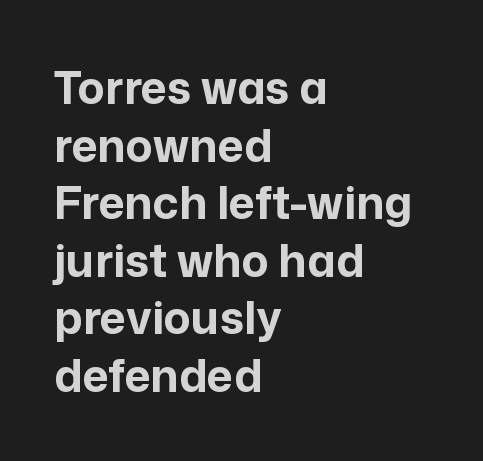
Q: Is the text bold? A: Yes.
Q: Is the text italic (slanted)? A: No, it is upright.
Q: Is the typeface a serif or a sans-serif typeface? A: Sans-serif.
Q: Is the text underlined? A: No.
Q: How is the paragraph aligned? A: Left-aligned.
Q: Is the spacing between letters normal or unusually wide? A: Normal.
Q: Is the spacing between lines tight, normal or loose? A: Normal.
Q: Width (condensed, normal, or wide)? A: Normal.
Q: Stroke contrast? A: Low.
Q: x-height? A: Medium.
Q: Monospaced? A: No.
